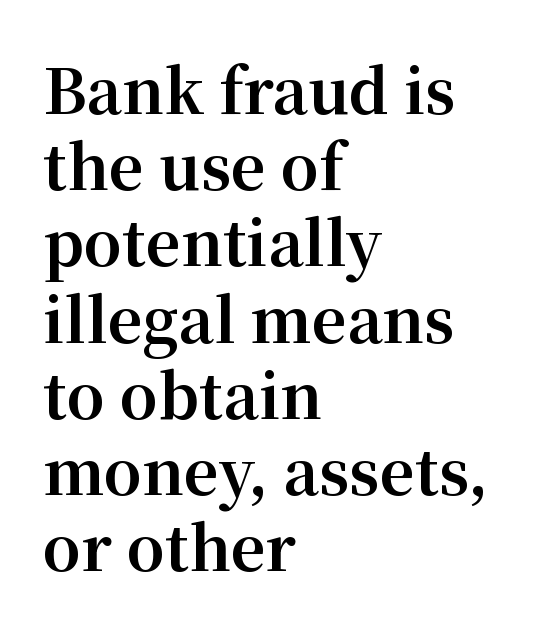
{"serif": "yes", "italic": "no", "bold": "yes", "weight": "bold", "width": "normal", "stroke_contrast": "medium", "x_height": "medium", "monospaced": "no", "underline": "no", "align": "left", "line_spacing": "normal", "line_spacing_ratio": 1.25, "letter_spacing": "normal", "letter_spacing_em": 0.0, "glyph_px": 61}
